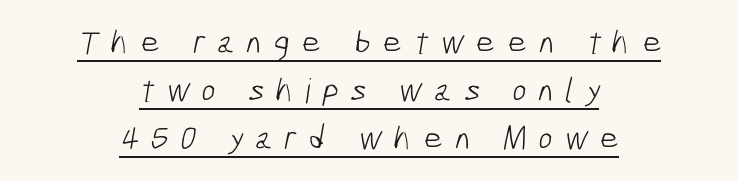
The image shows 34 px light, condensed sans-serif type; set centered, normal line spacing (1.41x), unusually wide letter spacing (+0.34 em), underlined; low stroke contrast and a medium x-height.
